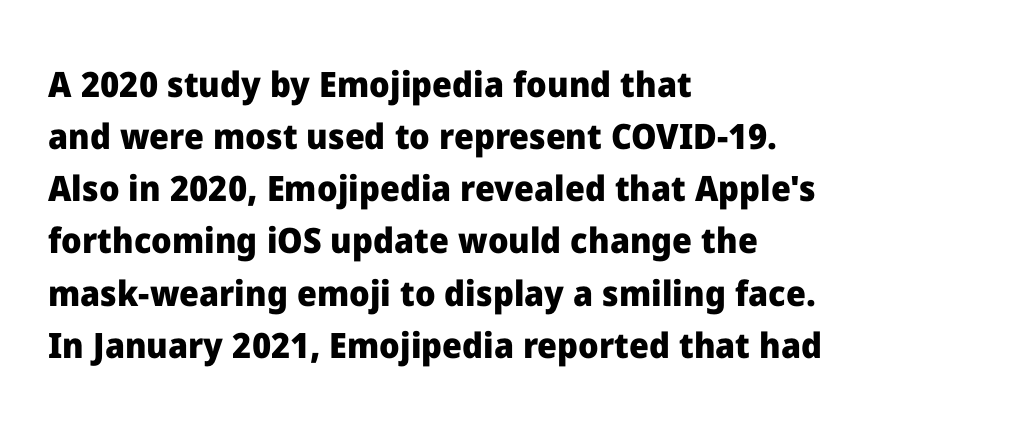
{"serif": "no", "italic": "no", "bold": "yes", "weight": "heavy", "width": "normal", "stroke_contrast": "low", "x_height": "medium", "monospaced": "no", "underline": "no", "align": "left", "line_spacing": "normal", "line_spacing_ratio": 1.49, "letter_spacing": "normal", "letter_spacing_em": 0.0, "glyph_px": 35}
